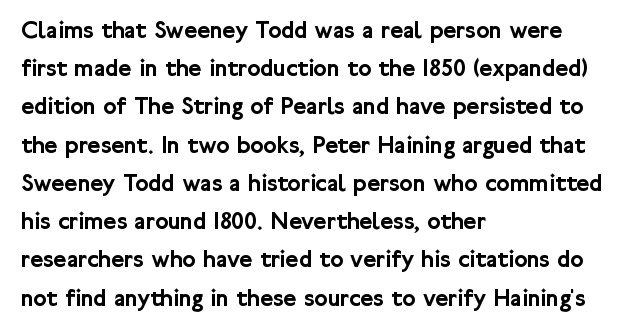
{"italic": "no", "underline": "no", "align": "left", "line_spacing": "normal", "line_spacing_ratio": 1.53, "letter_spacing": "normal", "letter_spacing_em": 0.0, "glyph_px": 25}
